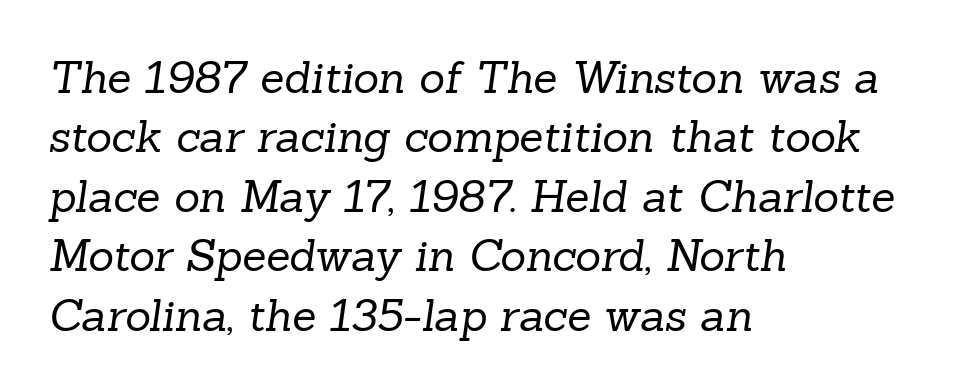
This sample uses plain, unmodified letter spacing. Baseline-to-baseline distance is the conventional proportion of letter height. Check where the strokes stop: tiny serifs finish them off. All the whitespace from short lines collects on the right.
